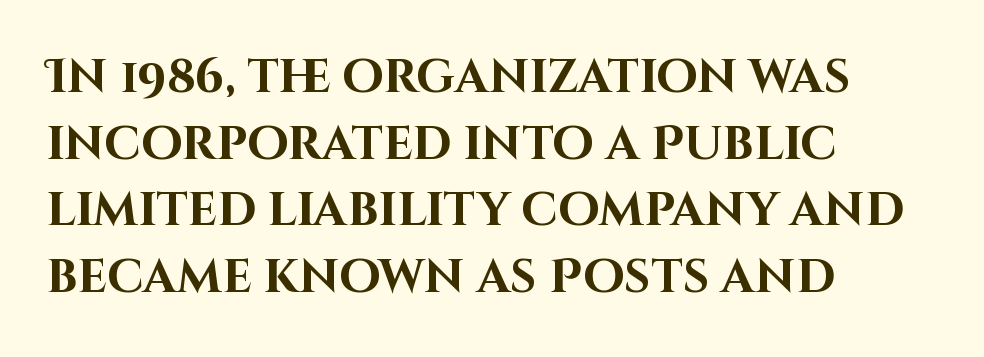
Compared with an ordinary text face, these strokes are far heavier — a full bold. You could not count columns in this text — the font is proportionally spaced. Nothing unusual about the tracking: characters are spaced as the font intends. Ordinary non-slanted type is in use. Caption: multi-line text, flush left, ragged right. This sample uses a sans-serif face.
